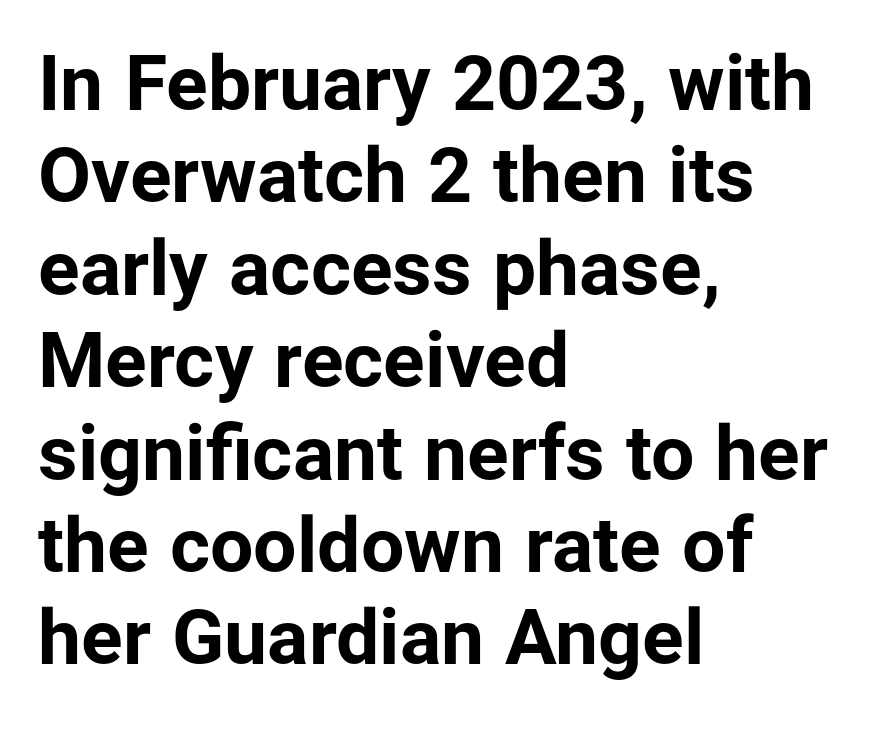
The lettering stays uniformly vertical, giving the passage a roman look. A typesetter would label this face a sans. The rag falls on the right side of this text block. Think of a printed novel: that variable character pitch is what you see here. Compared with an ordinary text face, these strokes are far heavier — a full bold.
